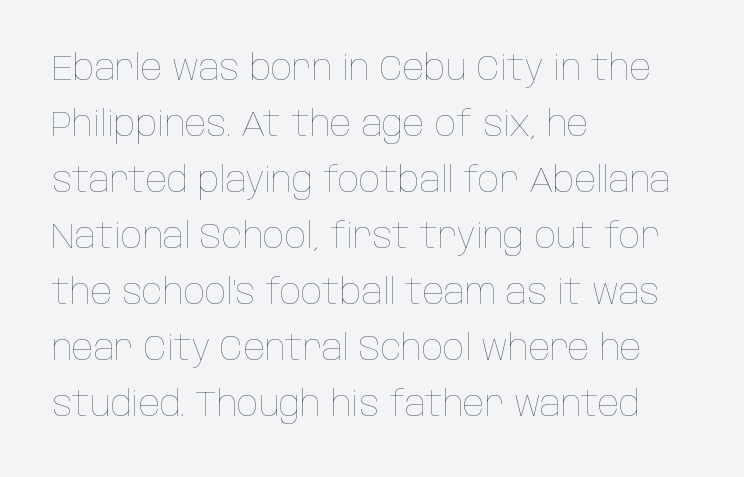
{"italic": "no", "bold": "no", "weight": "thin", "width": "condensed", "stroke_contrast": "low", "x_height": "large", "monospaced": "no", "underline": "no", "align": "left", "line_spacing": "normal", "line_spacing_ratio": 1.6, "letter_spacing": "normal", "letter_spacing_em": 0.0, "glyph_px": 35}
